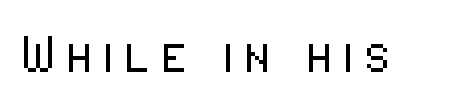
The image shows 64 px light, condensed sans-serif type, upright; set not underlined; low stroke contrast and a medium x-height.
